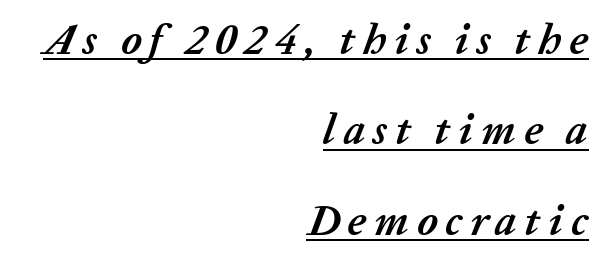
Q: Is the text bold? A: Yes.
Q: Is the text italic (slanted)? A: Yes, it leans right by about 20 degrees.
Q: Is the text underlined? A: Yes.
Q: How is the paragraph aligned? A: Right-aligned.
Q: Is the spacing between lines tight, normal or loose? A: Loose.
Q: Width (condensed, normal, or wide)? A: Normal.
Q: Stroke contrast? A: Low.
Q: x-height? A: Medium.
Q: Monospaced? A: No.
